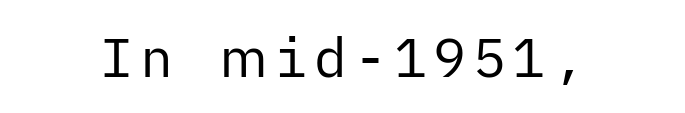
{"serif": "no", "italic": "no", "bold": "no", "weight": "regular", "width": "normal", "stroke_contrast": "low", "x_height": "medium", "underline": "no", "glyph_px": 55}
